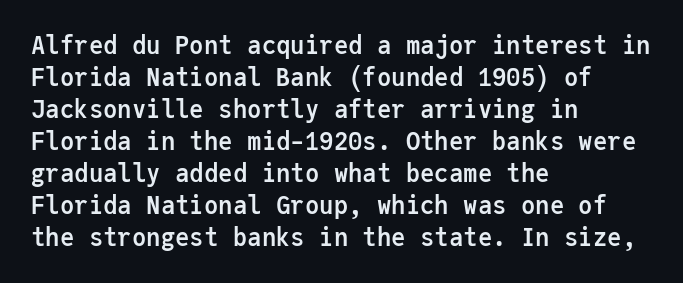
{"italic": "no", "bold": "yes", "underline": "no", "align": "left", "line_spacing": "normal", "line_spacing_ratio": 1.33, "letter_spacing": "normal", "letter_spacing_em": 0.0, "glyph_px": 24}
